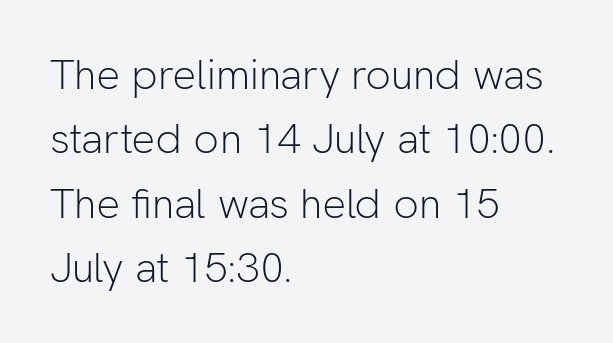
{"serif": "no", "italic": "no", "bold": "no", "weight": "light", "width": "normal", "stroke_contrast": "low", "x_height": "medium", "monospaced": "no", "underline": "no", "align": "left", "line_spacing": "normal", "line_spacing_ratio": 1.53, "letter_spacing": "normal", "letter_spacing_em": 0.0, "glyph_px": 42}
